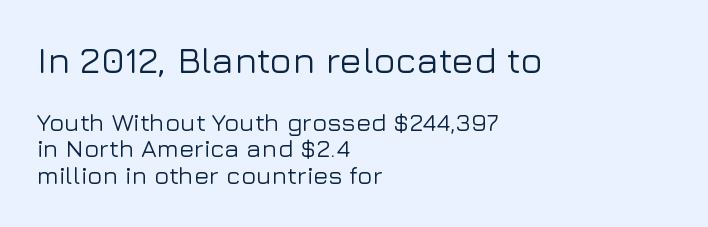
{"serif": "no", "italic": "no", "width": "normal", "stroke_contrast": "low", "x_height": "medium", "monospaced": "no", "underline": "no", "align": "left", "line_spacing": "tight", "line_spacing_ratio": 1.06, "letter_spacing": "normal", "letter_spacing_em": 0.0, "larger_block": "first", "size_ratio": 1.48, "glyph_px": 37}
